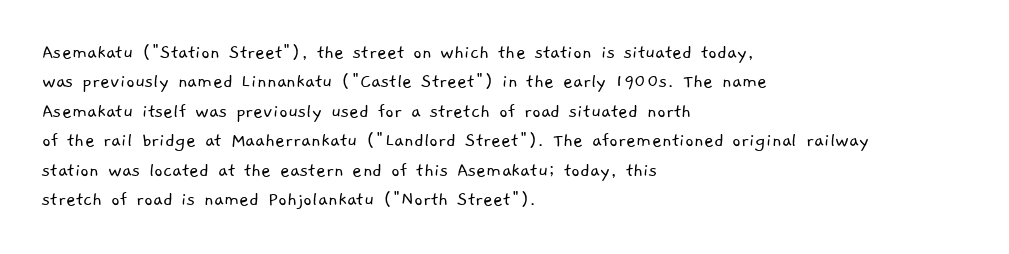
{"bold": "no", "underline": "no", "align": "left", "line_spacing": "normal", "line_spacing_ratio": 1.4, "letter_spacing": "normal", "letter_spacing_em": 0.0, "glyph_px": 21}
